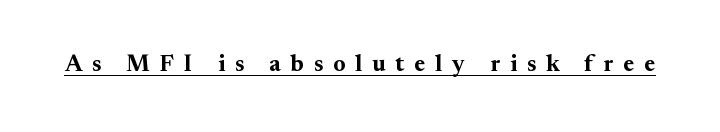
{"italic": "no", "bold": "yes", "underline": "yes", "letter_spacing": "wide", "letter_spacing_em": 0.44, "glyph_px": 23}
